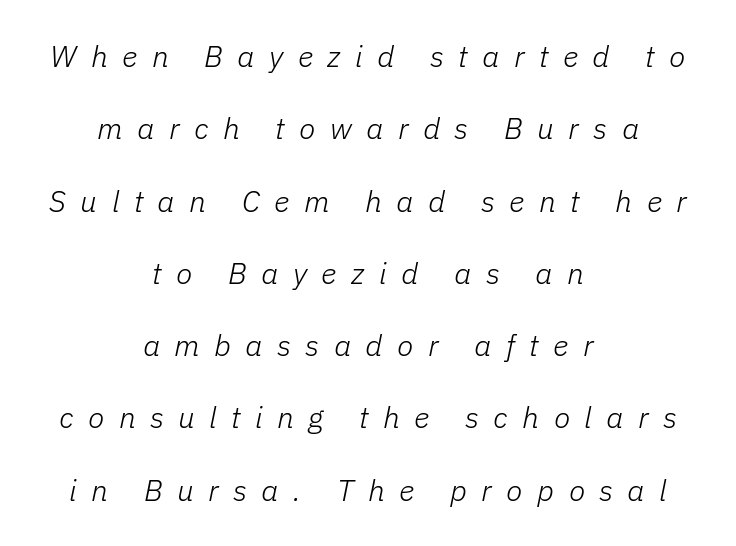
This rendering widens character spacing well past its baseline value. Vertical stems look standard width or narrower in stroke. Proportional: the letters do not fall into vertical columns. These lines were composed using italics. The text block is weighted toward neither margin, spreading evenly from the middle.
